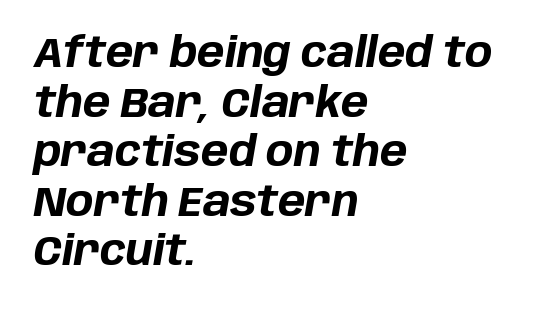
Q: Is the text bold? A: Yes.
Q: Is the text italic (slanted)? A: Yes, it leans right by about 10 degrees.
Q: Is the text underlined? A: No.
Q: How is the paragraph aligned? A: Left-aligned.
Q: Is the spacing between letters normal or unusually wide? A: Normal.
Q: Width (condensed, normal, or wide)? A: Normal.
Q: Stroke contrast? A: Low.
Q: x-height? A: Large.
Q: Monospaced? A: No.
